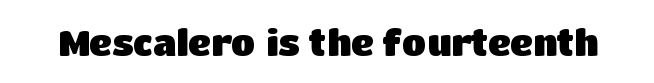
Q: Is the text bold? A: Yes.
Q: Is the text italic (slanted)? A: No, it is upright.
Q: Is the typeface a serif or a sans-serif typeface? A: Sans-serif.
Q: Is the text underlined? A: No.
Q: Is the spacing between letters normal or unusually wide? A: Normal.
Q: Width (condensed, normal, or wide)? A: Normal.
Q: Stroke contrast? A: Low.
Q: x-height? A: Large.
Q: Monospaced? A: No.
